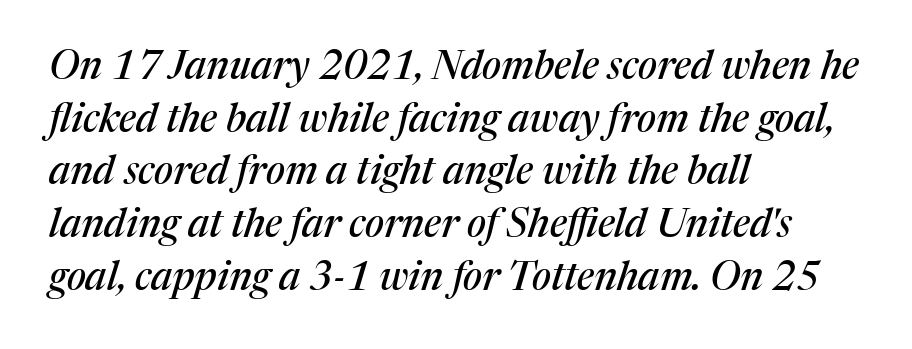
Q: Is the text italic (slanted)? A: Yes, it leans right by about 17 degrees.
Q: Is the typeface a serif or a sans-serif typeface? A: Serif.
Q: Is the text underlined? A: No.
Q: How is the paragraph aligned? A: Left-aligned.
Q: Is the spacing between letters normal or unusually wide? A: Normal.
Q: Is the spacing between lines tight, normal or loose? A: Normal.
Q: Width (condensed, normal, or wide)? A: Normal.
Q: Stroke contrast? A: Medium.
Q: x-height? A: Medium.
Q: Monospaced? A: No.
